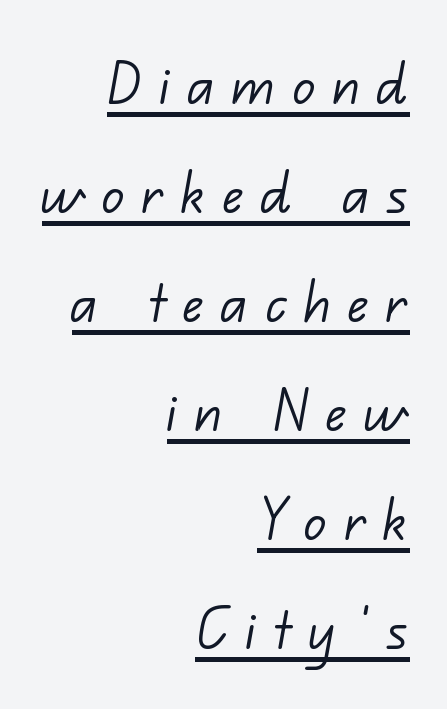
Q: Is the text bold? A: No.
Q: Is the typeface a serif or a sans-serif typeface? A: Sans-serif.
Q: Is the text underlined? A: Yes.
Q: How is the paragraph aligned? A: Right-aligned.
Q: Is the spacing between letters normal or unusually wide? A: Unusually wide.
Q: Is the spacing between lines tight, normal or loose? A: Normal.
Q: Width (condensed, normal, or wide)? A: Normal.
Q: Stroke contrast? A: Low.
Q: x-height? A: Small.
Q: Monospaced? A: No.
